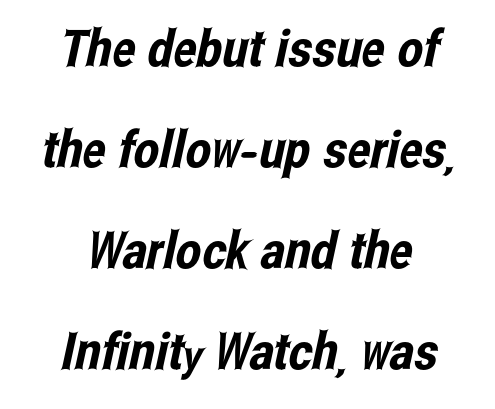
The image shows 51 px condensed sans-serif type; set loose line spacing (1.98x), normal letter spacing, not underlined; low stroke contrast and a medium x-height.
